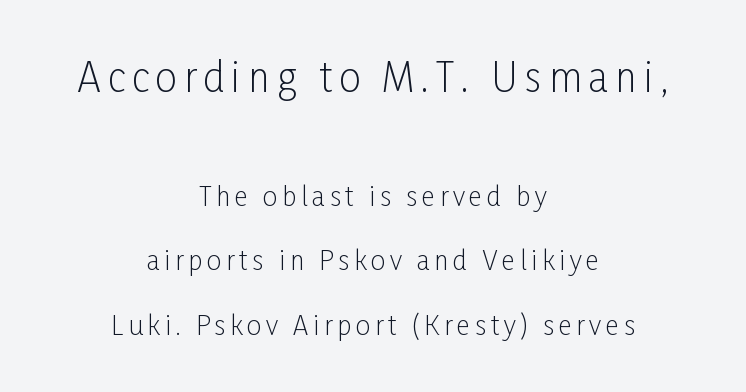
Style check: upright. These lines stand farther apart than default settings would place them. Is this a fixed-width face? No — the glyphs have proportional, varying widths. Every row of glyphs is offset so its center matches the block's center. The typeface chosen for these lines omits serifs.
